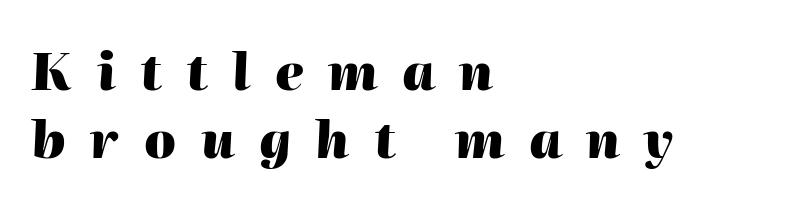
Q: Is the text bold? A: Yes.
Q: Is the text italic (slanted)? A: Yes, it leans right by about 2 degrees.
Q: Is the text underlined? A: No.
Q: How is the paragraph aligned? A: Left-aligned.
Q: Is the spacing between letters normal or unusually wide? A: Unusually wide.
Q: Is the spacing between lines tight, normal or loose? A: Normal.
Q: Width (condensed, normal, or wide)? A: Normal.
Q: Stroke contrast? A: High.
Q: x-height? A: Medium.
Q: Monospaced? A: No.
